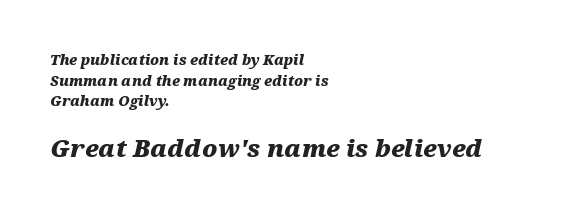
Here the glyphs are tracked normally, forming tight word shapes. Horizontal bands of white between lines are of average thickness. The gap between lines stays unmarked. A full-strength bold gives these letters their thick strokes. Caption: upper text group reduced, lower text group enlarged.
